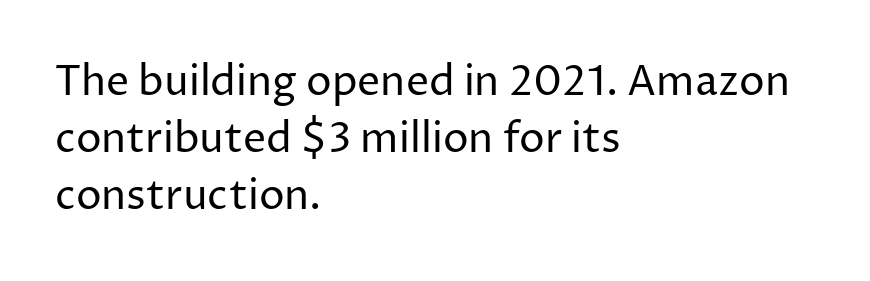
{"serif": "no", "italic": "no", "bold": "no", "weight": "regular", "width": "normal", "stroke_contrast": "low", "x_height": "medium", "monospaced": "no", "underline": "no", "align": "left", "line_spacing": "normal", "line_spacing_ratio": 1.39, "letter_spacing": "normal", "letter_spacing_em": 0.0, "glyph_px": 41}
